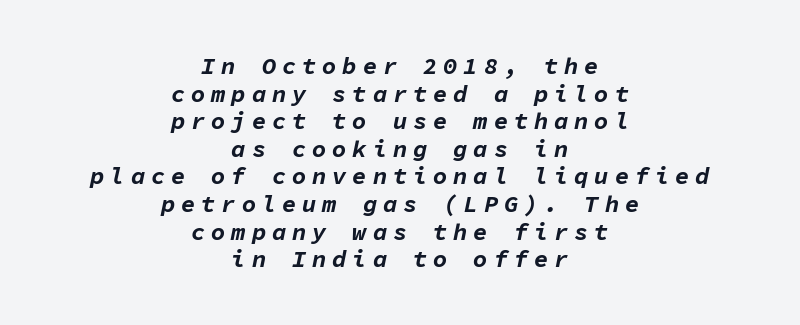
Q: Is the text bold? A: Yes.
Q: Is the text italic (slanted)? A: Yes, it leans right by about 11 degrees.
Q: Is the text underlined? A: No.
Q: How is the paragraph aligned? A: Centered.
Q: Is the spacing between letters normal or unusually wide? A: Unusually wide.
Q: Is the spacing between lines tight, normal or loose? A: Tight.
